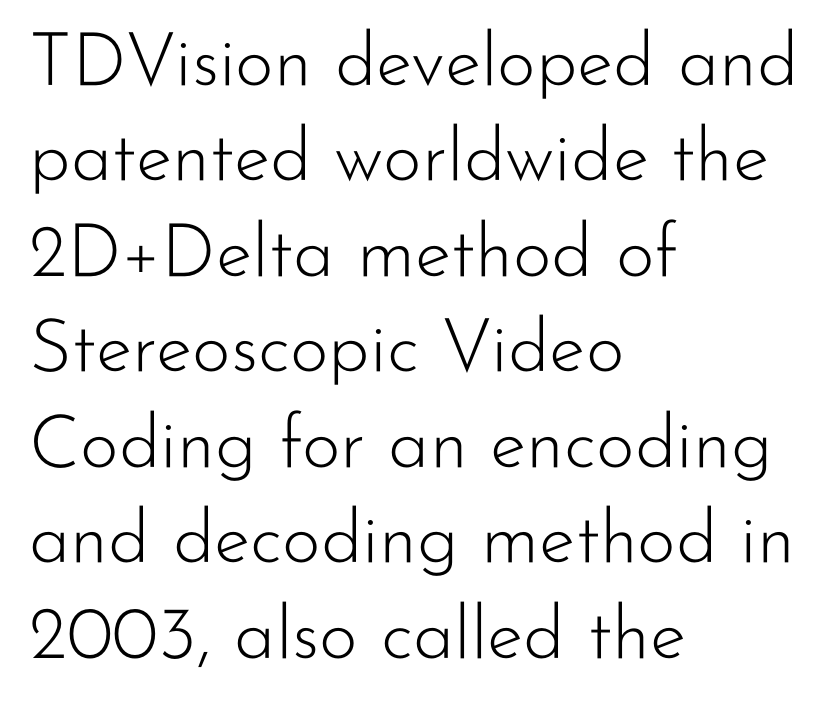
Q: Is the text bold? A: No.
Q: Is the text italic (slanted)? A: No, it is upright.
Q: Is the typeface a serif or a sans-serif typeface? A: Sans-serif.
Q: Is the text underlined? A: No.
Q: How is the paragraph aligned? A: Left-aligned.
Q: Is the spacing between letters normal or unusually wide? A: Normal.
Q: Is the spacing between lines tight, normal or loose? A: Normal.
Q: Width (condensed, normal, or wide)? A: Normal.
Q: Stroke contrast? A: Low.
Q: x-height? A: Small.
Q: Monospaced? A: No.
